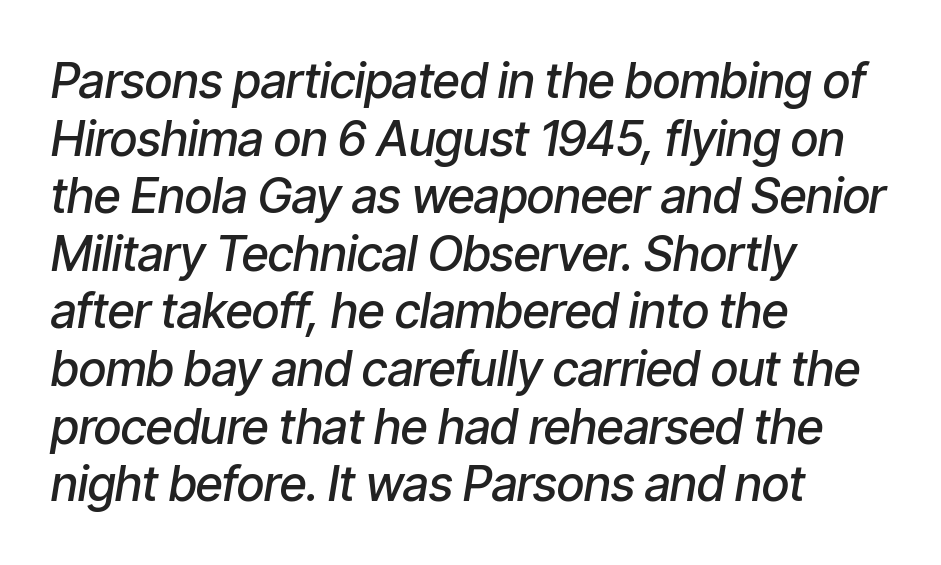
This sample uses plain, unmodified letter spacing. A bare baseline throughout the passage. Character widths vary here, with narrow letters taking less room than wide ones. The characters look somewhat weighty, a semibold short of true bold.
